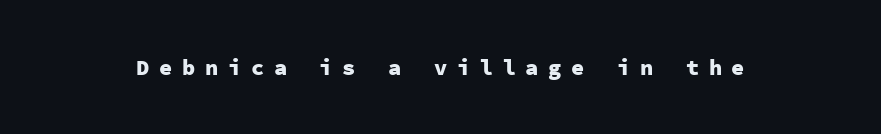
This is the regular roman posture of the typeface. A bare baseline throughout the passage. Thick stems and heavy bowls — unmistakably bold. These lines have a slow, spaced-out rhythm from letter to letter.
